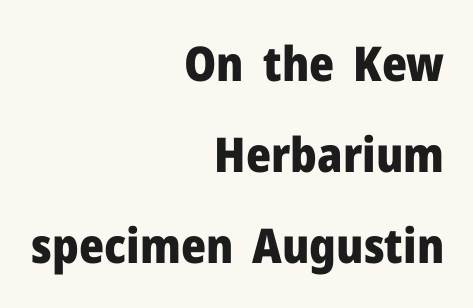
{"serif": "no", "italic": "no", "bold": "yes", "weight": "heavy", "width": "normal", "stroke_contrast": "low", "x_height": "medium", "monospaced": "no", "underline": "no", "align": "right", "line_spacing": "loose", "line_spacing_ratio": 1.9, "letter_spacing": "normal", "letter_spacing_em": 0.0, "glyph_px": 48}
